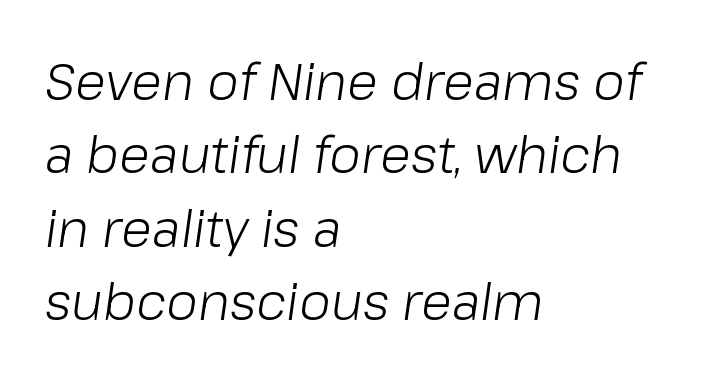
This sample has the flowing, uneven cadence of proportional lettering. Anything drawn beneath the words? Only blank space. Inter-character spacing is left at the font's built-in metrics. Interline gaps are of average width in this sample. Teacher's note: observe the even left margin — that is flush-left alignment.
